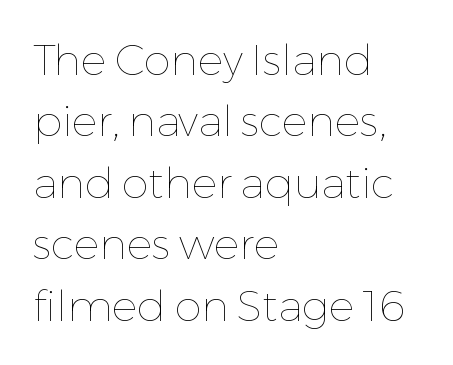
{"italic": "no", "bold": "no", "weight": "thin", "width": "normal", "stroke_contrast": "low", "x_height": "medium", "monospaced": "no", "underline": "no", "align": "left", "line_spacing": "normal", "line_spacing_ratio": 1.43, "letter_spacing": "normal", "letter_spacing_em": 0.0, "glyph_px": 43}
